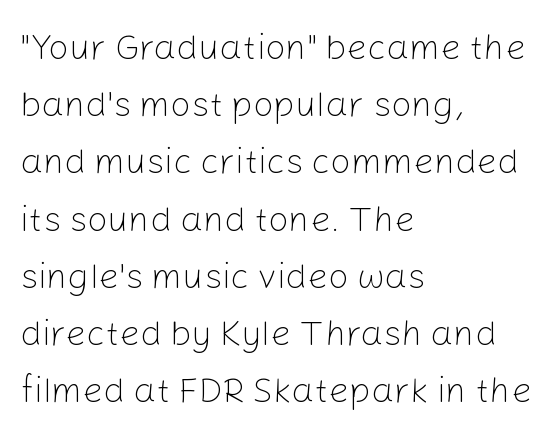
The image shows 36 px light sans-serif type, upright; set left-aligned, normal line spacing (1.59x), normal letter spacing, not underlined; low stroke contrast and a medium x-height.
